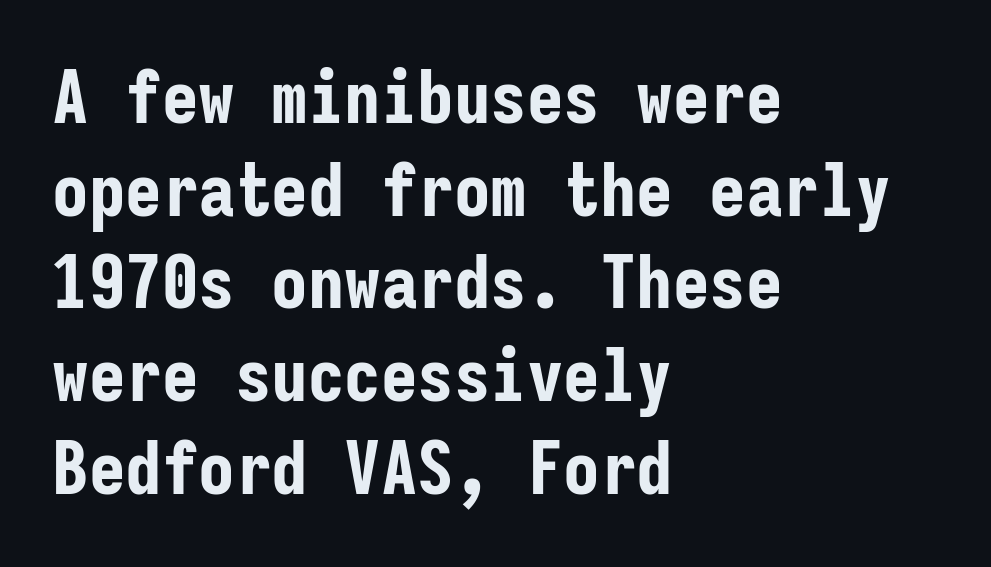
The image shows 73 px bold, condensed sans-serif type, upright, monospaced; set left-aligned, normal line spacing (1.27x), normal letter spacing, not underlined; low stroke contrast and a medium x-height.
